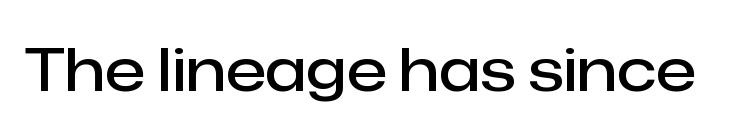
{"serif": "no", "italic": "no", "bold": "semi", "weight": "semibold", "width": "normal", "stroke_contrast": "low", "x_height": "medium", "monospaced": "no", "underline": "no", "letter_spacing": "normal", "letter_spacing_em": 0.0, "glyph_px": 60}
